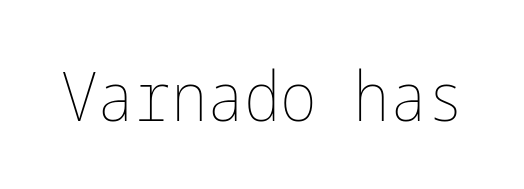
The baseline area is clear. Posture: upright roman. No extra tracking has been applied to these lines. This reads as an unemphasized weight, regular at the heaviest.
